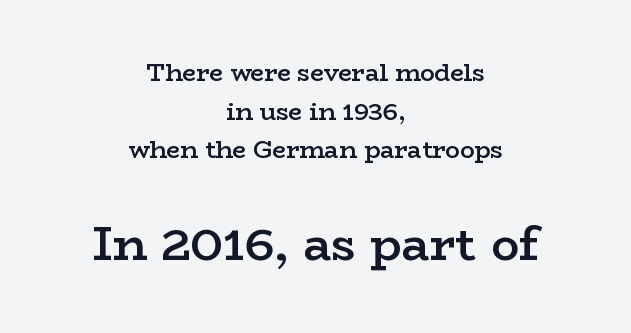
{"serif": "yes", "italic": "no", "bold": "semi", "weight": "semibold", "width": "wide", "stroke_contrast": "low", "x_height": "medium", "monospaced": "no", "underline": "no", "align": "center", "line_spacing": "normal", "line_spacing_ratio": 1.61, "letter_spacing": "normal", "letter_spacing_em": 0.0, "larger_block": "second", "size_ratio": 1.96, "glyph_px": 47}
